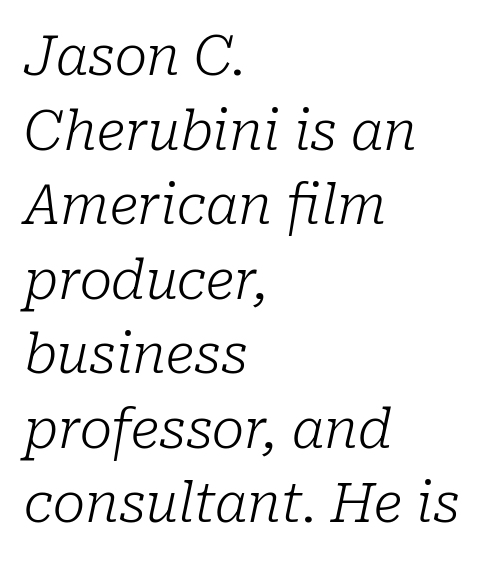
{"serif": "yes", "italic": "yes", "lean": "right", "slant_degrees": 10, "bold": "no", "weight": "light", "width": "normal", "stroke_contrast": "low", "x_height": "medium", "monospaced": "no", "underline": "no", "align": "left", "line_spacing": "normal", "line_spacing_ratio": 1.38, "letter_spacing": "normal", "letter_spacing_em": 0.0, "glyph_px": 54}
